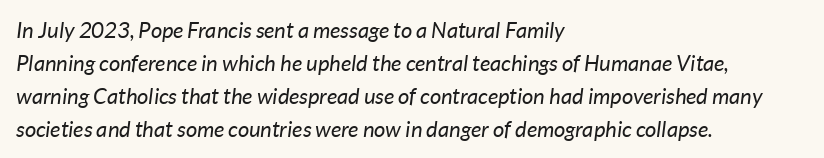
The image shows 22 px text type, italic (leaning right); set left-aligned, normal line spacing (1.5x), normal letter spacing, not underlined.
